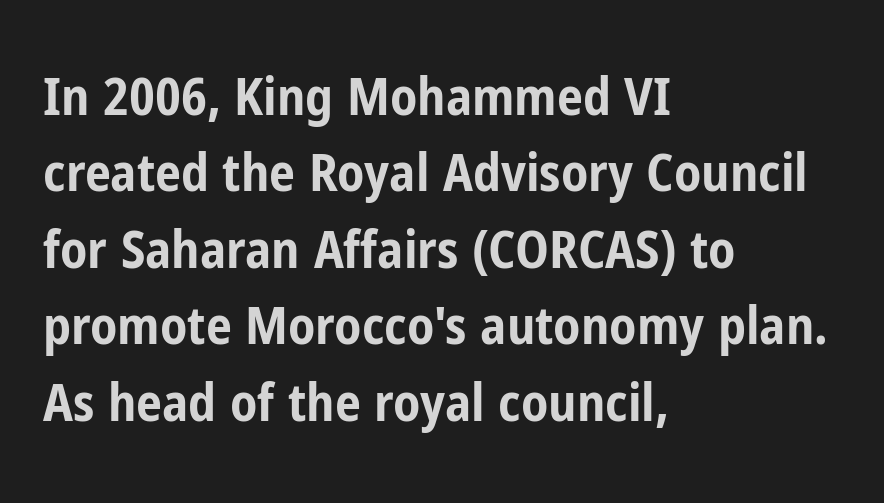
The image shows 52 px bold, condensed sans-serif type, upright; set left-aligned, normal line spacing (1.47x), normal letter spacing, not underlined; low stroke contrast and a medium x-height.
